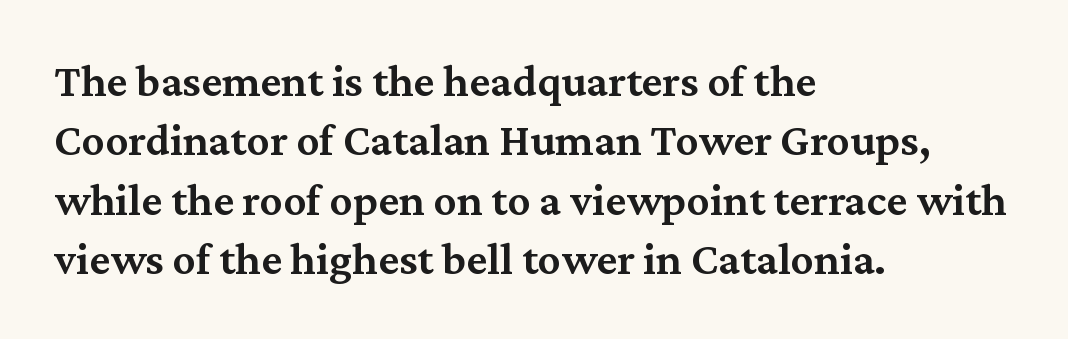
One-word summary of the alignment: left. The lettering stays uniformly vertical, giving the passage a roman look. The letters sit at their default tracking, neither squeezed nor spread. Does the weight exceed regular? Yes, but only to semibold. The text was rendered using a seriffed face with decorative stroke endings. Character widths vary here, with narrow letters taking less room than wide ones.
